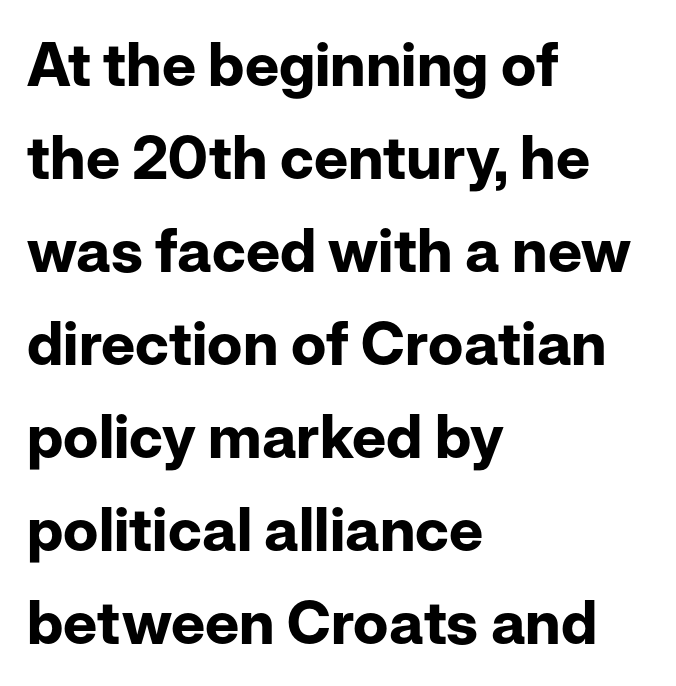
The image shows 60 px bold sans-serif type, upright; set left-aligned, normal line spacing (1.55x), normal letter spacing, not underlined; low stroke contrast and a medium x-height.
